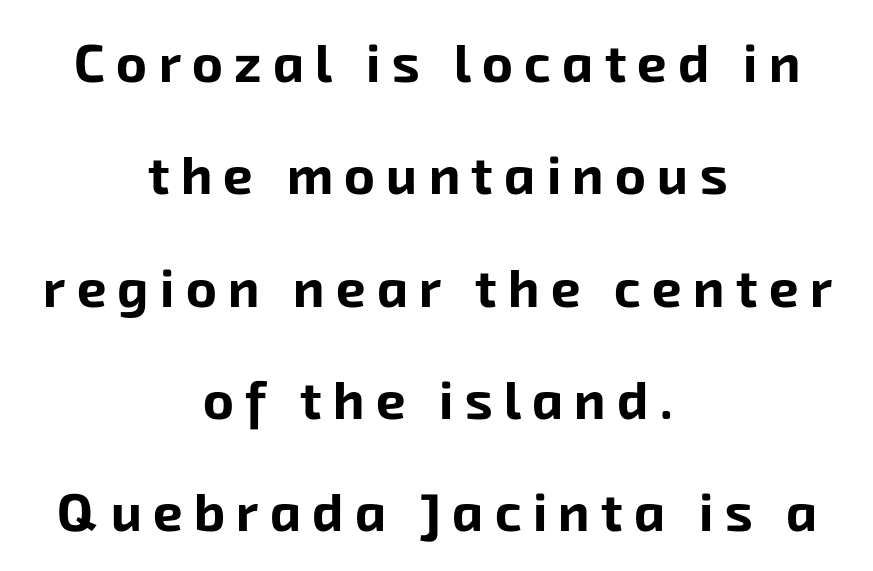
Characters follow at a spacing far wider than the type designer built in. The sample has been set heavy, in full bold. The string is rendered with underlining switched off. Leading: increased. The face used here is a sans, in the tradition of grotesques and geometrics. Is this a fixed-width face? No — the glyphs have proportional, varying widths.
